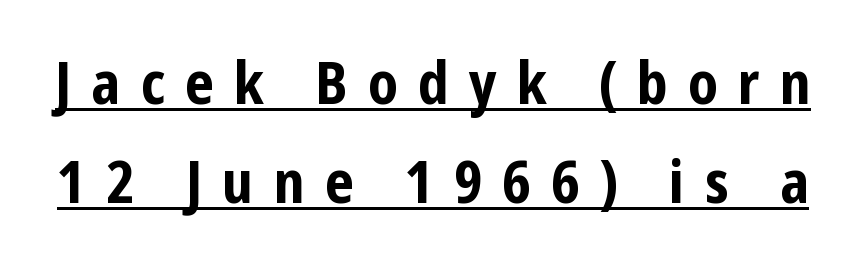
{"serif": "no", "italic": "no", "bold": "yes", "weight": "bold", "width": "condensed", "stroke_contrast": "low", "x_height": "medium", "monospaced": "no", "underline": "yes", "line_spacing": "normal", "line_spacing_ratio": 1.68, "letter_spacing": "wide", "letter_spacing_em": 0.34, "glyph_px": 59}
